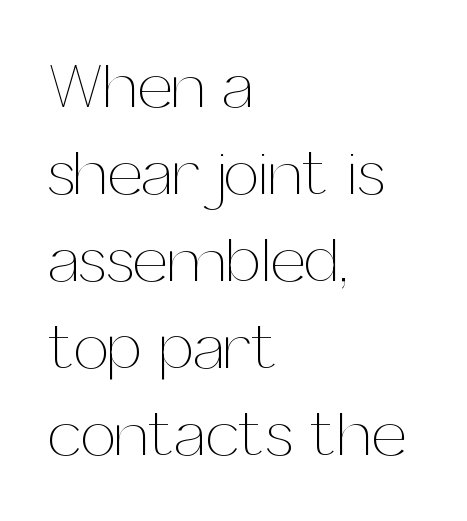
{"italic": "no", "bold": "no", "weight": "thin", "width": "normal", "stroke_contrast": "medium", "x_height": "medium", "monospaced": "no", "underline": "no", "align": "left", "line_spacing": "normal", "line_spacing_ratio": 1.38, "letter_spacing": "normal", "letter_spacing_em": 0.0, "glyph_px": 63}
